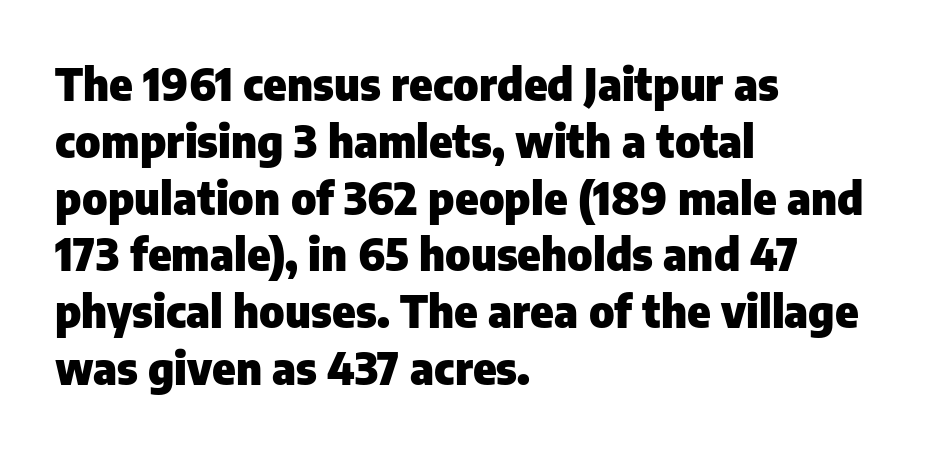
The image shows 44 px heavy sans-serif type, upright; set left-aligned, normal line spacing (1.29x), normal letter spacing, not underlined; low stroke contrast and a medium x-height.
